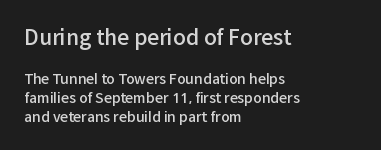
How would I describe the line gaps? Plain and ordinary. Glance below the letters and you will spot only blank space. When letters stand straight like this, we call the style roman or upright. How are the letters spaced? Ordinarily, with no added tracking. A fair bit of extra ink — the face is semibold, not bold. The paragraph shown leans on its left margin.
